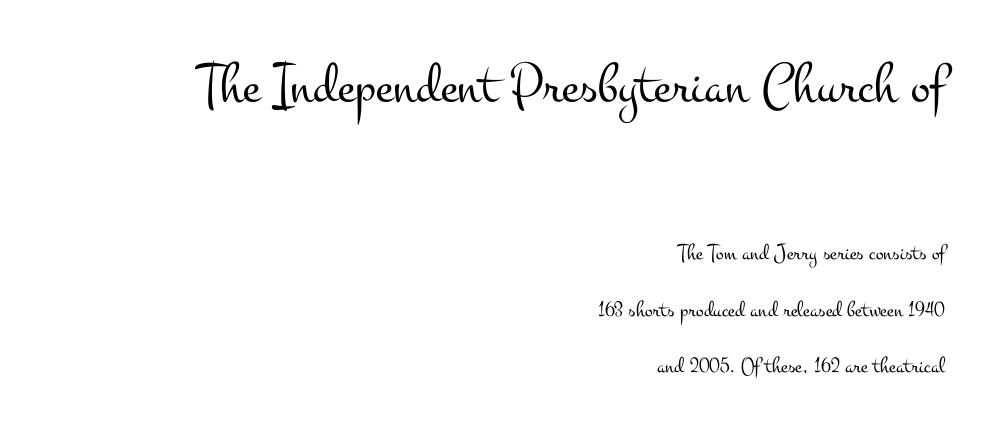
{"serif": "yes", "bold": "no", "weight": "light", "width": "wide", "stroke_contrast": "medium", "x_height": "small", "monospaced": "no", "underline": "no", "align": "right", "line_spacing": "loose", "line_spacing_ratio": 2.46, "letter_spacing": "normal", "letter_spacing_em": 0.0, "larger_block": "first", "size_ratio": 2.52, "glyph_px": 58}
